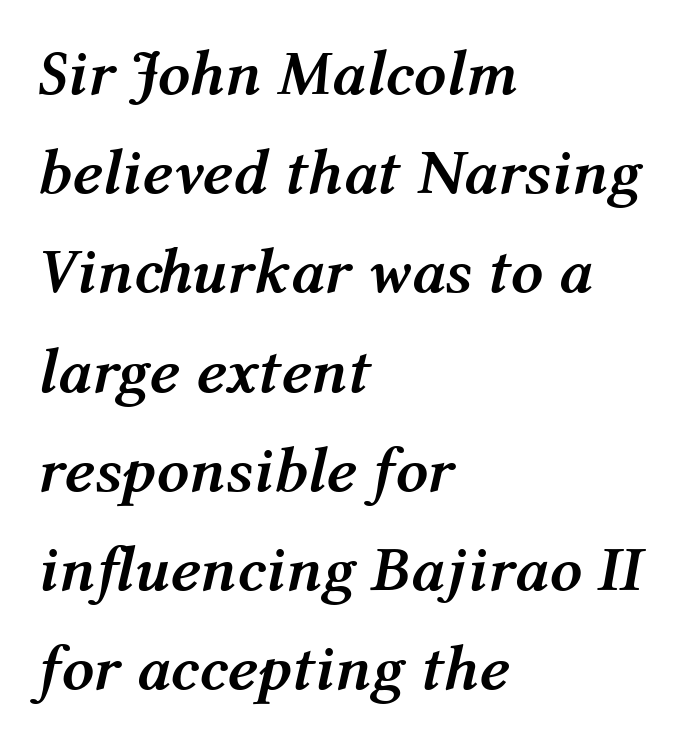
The image shows 64 px semibold type, italic (leaning right); set left-aligned, normal line spacing (1.55x), normal letter spacing, not underlined; medium stroke contrast and a medium x-height.
